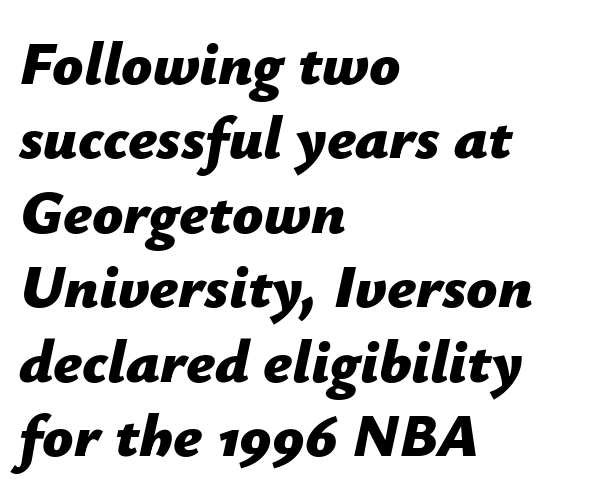
Does the lettering tilt? It does — this is italic. No word sits above an underline. Nothing unusual about the tracking: characters are spaced as the font intends. The paragraph shown leans on its left margin. The font is running at its bold setting.
